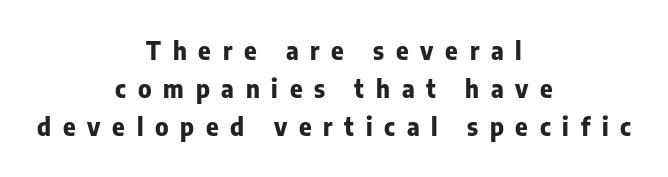
The image shows 24 px bold type, upright; set centered, normal line spacing (1.58x), unusually wide letter spacing (+0.49 em), not underlined.
